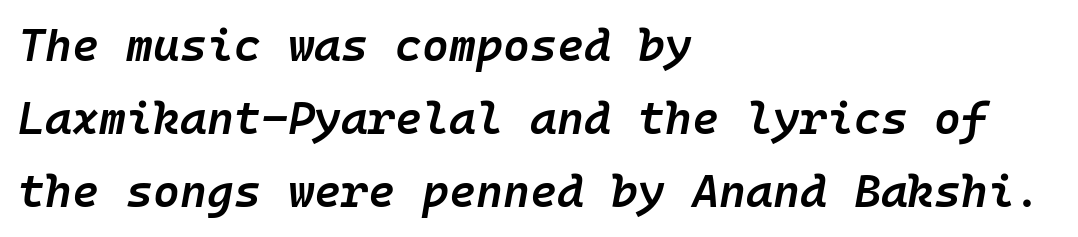
The lettering tilts uniformly, giving the passage an italic look. Check the space under the baseline: it is left empty. These lines keep a tight, regular rhythm from letter to letter. Fixed-width glyphs throughout — classic coding-font behaviour. Alignment: flush left.
